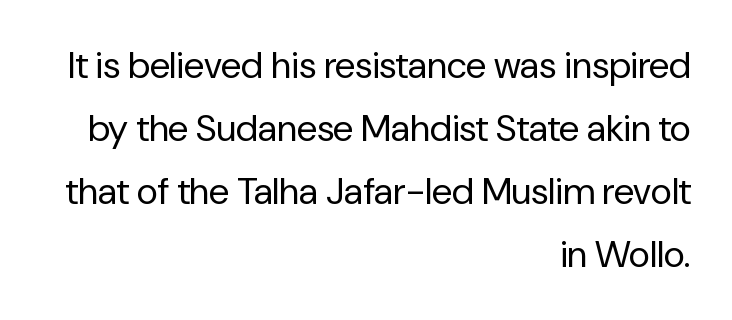
The image shows 37 px regular-weight sans-serif type, upright; set right-aligned, normal line spacing (1.7x), normal letter spacing, not underlined; low stroke contrast and a medium x-height.
